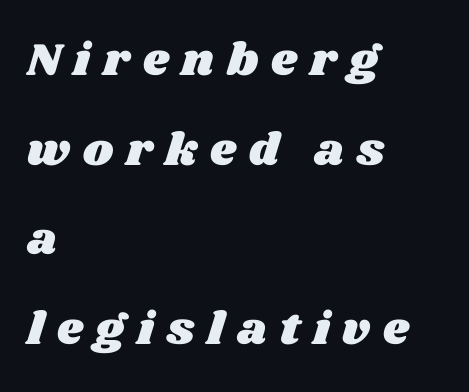
{"width": "wide", "stroke_contrast": "medium", "x_height": "large", "monospaced": "no", "underline": "no", "align": "left", "line_spacing": "loose", "line_spacing_ratio": 1.95, "letter_spacing": "wide", "letter_spacing_em": 0.28, "glyph_px": 46}
